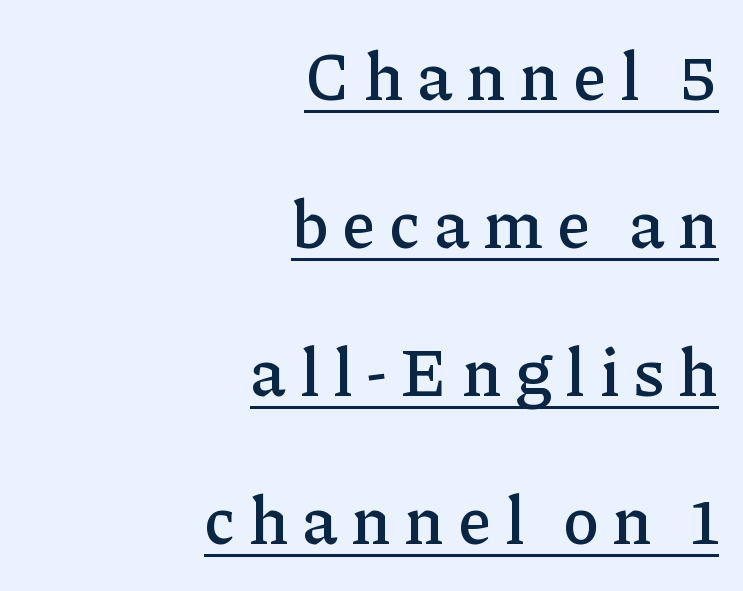
The type family on display is of the serif kind. The leading is generous, giving the passage an open texture. The tracking reads as deliberately expanded to a designer's eye. Glance below the letters and you will spot a drawn line. Is this a fixed-width face? No — the glyphs have proportional, varying widths.
